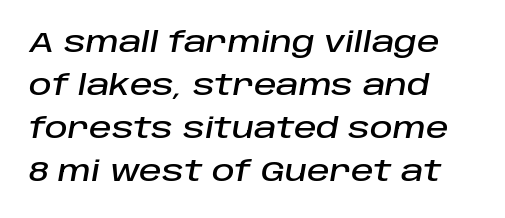
{"italic": "yes", "lean": "right", "slant_degrees": 10, "width": "normal", "stroke_contrast": "low", "x_height": "large", "monospaced": "no", "underline": "no", "align": "left", "line_spacing": "normal", "line_spacing_ratio": 1.54, "letter_spacing": "normal", "letter_spacing_em": 0.0, "glyph_px": 28}
